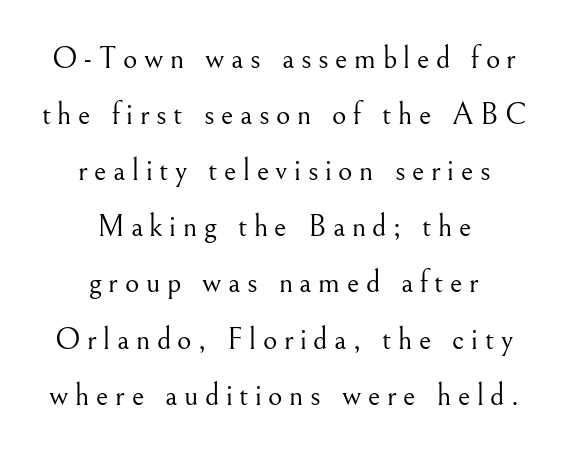
Decoration check: the copy has no underline. The passage shown is not bold in any degree. These lines have a slow, spaced-out rhythm from letter to letter. The passage shown is typed in a proportional face where columns would drift. Regarding serifs, this sample has them.
